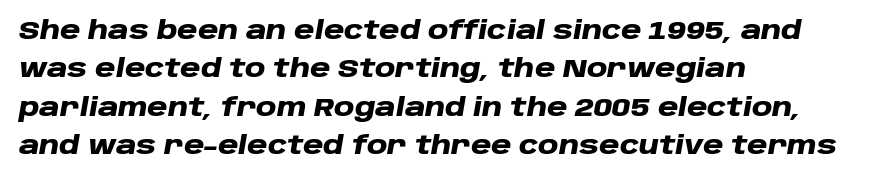
The image shows 25 px bold type, italic (leaning right); set left-aligned, normal line spacing (1.54x), normal letter spacing, not underlined.
